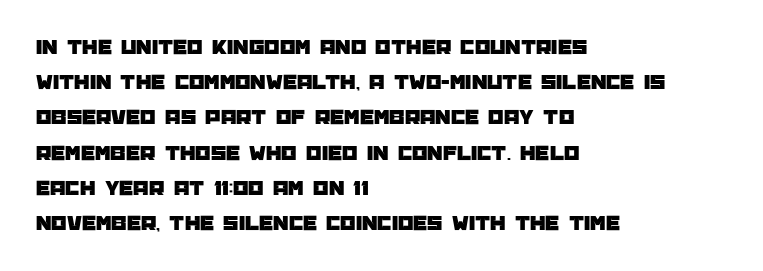
{"italic": "no", "underline": "no", "align": "left", "line_spacing": "normal", "line_spacing_ratio": 1.6, "letter_spacing": "normal", "letter_spacing_em": 0.0, "glyph_px": 22}
